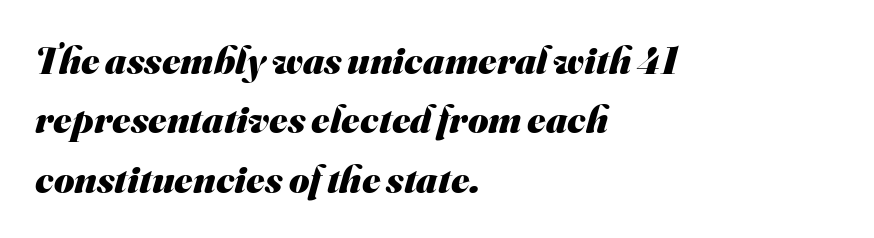
The vertical gap from one line to the next is medium. Proportional: the letters do not fall into vertical columns. Are there feet on the stems? There aren't — it's a sans. A typesetter would call this zero additional tracking.
